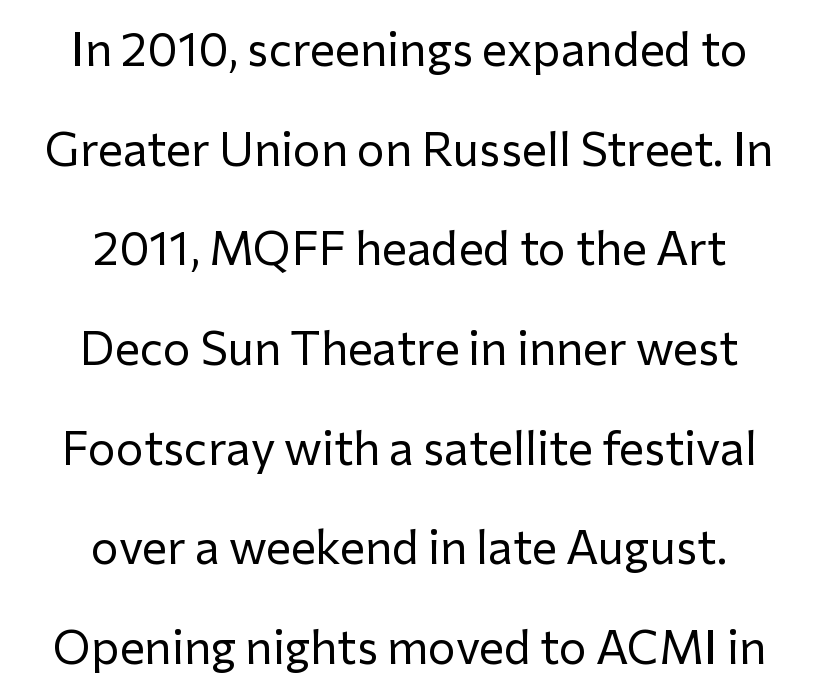
The cut favours lightness, reaching ordinary text weight at its darkest. Do the characters align in a grid? No, the font is proportional. Compared with typical body copy, the letter spacing here is the same. Notice how the passage keeps no hard edge, just a central spine. Observe the absence of serifs on each vertical stroke in this sample. Type without underlining.
